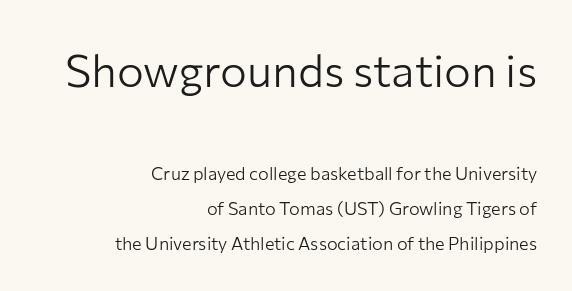
Heft: none added — not bold. The paragraph has a hard right edge and a soft left edge. Plain, unruled lines of type. This is sans-serif lettering, the kind often seen on screens and signage. Between these two stacked blocks, the higher one wins on size.
